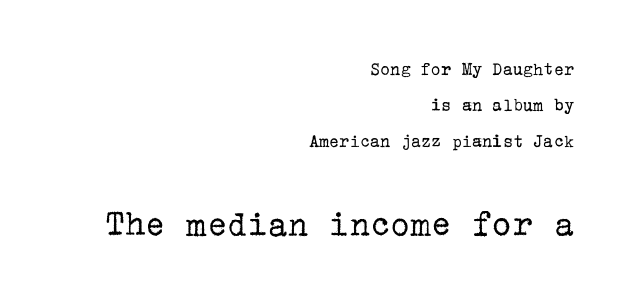
{"serif": "yes", "italic": "no", "bold": "no", "weight": "regular", "width": "normal", "stroke_contrast": "low", "x_height": "medium", "underline": "no", "align": "right", "line_spacing": "loose", "line_spacing_ratio": 1.9, "letter_spacing": "normal", "letter_spacing_em": 0.0, "larger_block": "second", "size_ratio": 2.0, "glyph_px": 38}
